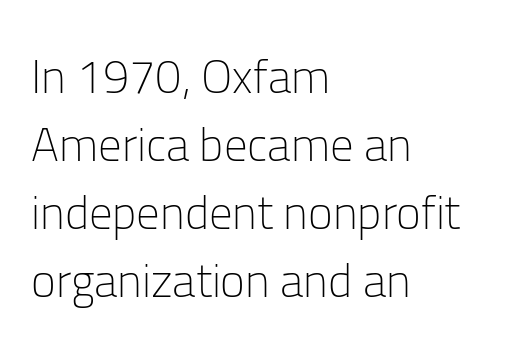
Q: Is the text bold? A: No.
Q: Is the text italic (slanted)? A: No, it is upright.
Q: Is the typeface a serif or a sans-serif typeface? A: Sans-serif.
Q: Is the text underlined? A: No.
Q: How is the paragraph aligned? A: Left-aligned.
Q: Is the spacing between letters normal or unusually wide? A: Normal.
Q: Is the spacing between lines tight, normal or loose? A: Normal.
Q: Width (condensed, normal, or wide)? A: Normal.
Q: Stroke contrast? A: Low.
Q: x-height? A: Medium.
Q: Monospaced? A: No.
